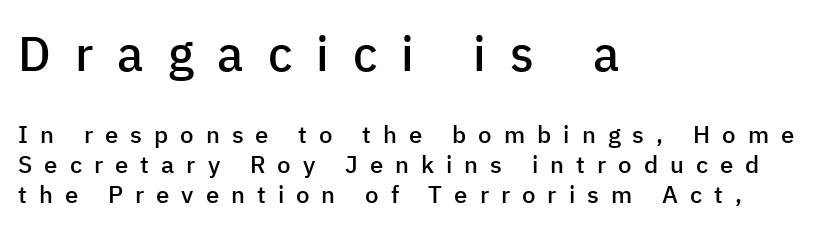
The image shows 48 px semibold sans-serif type, upright; set left-aligned, normal line spacing (1.25x), unusually wide letter spacing (+0.5 em), not underlined; the first (top) block is 2.0x larger; low stroke contrast and a medium x-height.
